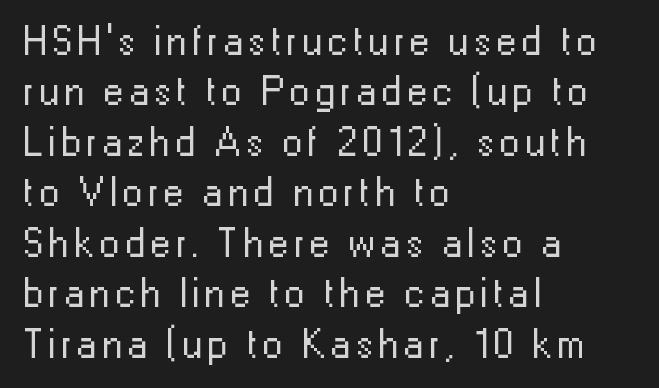
The image shows 41 px regular-weight sans-serif type, upright; set left-aligned, line spacing 1.23x, not underlined; low stroke contrast and a medium x-height.
